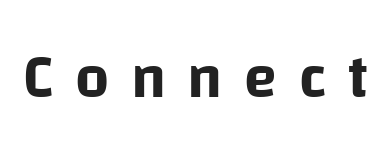
Q: Is the text italic (slanted)? A: No, it is upright.
Q: Is the typeface a serif or a sans-serif typeface? A: Sans-serif.
Q: Is the text underlined? A: No.
Q: Is the spacing between letters normal or unusually wide? A: Unusually wide.
Q: Width (condensed, normal, or wide)? A: Normal.
Q: Stroke contrast? A: Low.
Q: x-height? A: Large.
Q: Monospaced? A: No.
